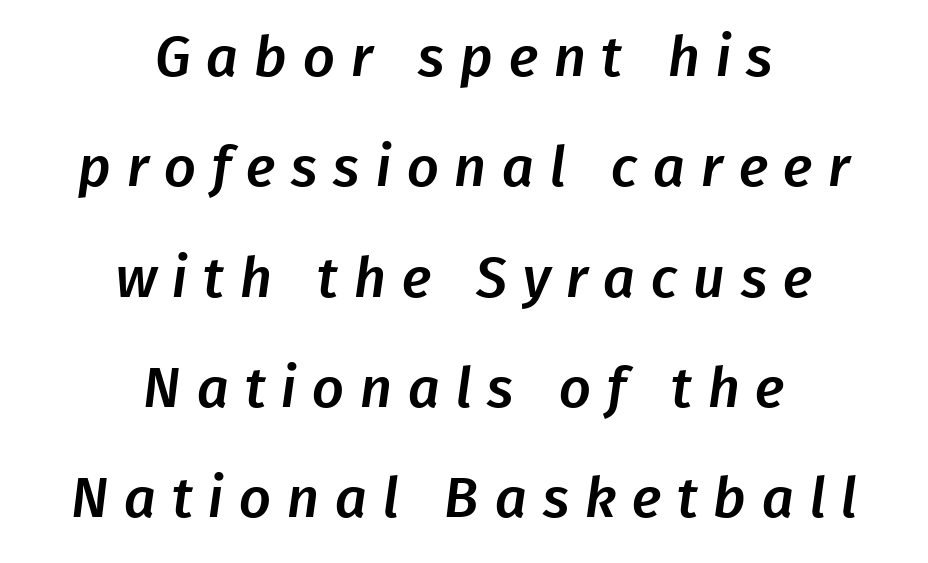
The image shows 56 px sans-serif type; set centered, loose line spacing (1.97x), unusually wide letter spacing (+0.28 em), not underlined; low stroke contrast and a medium x-height.
